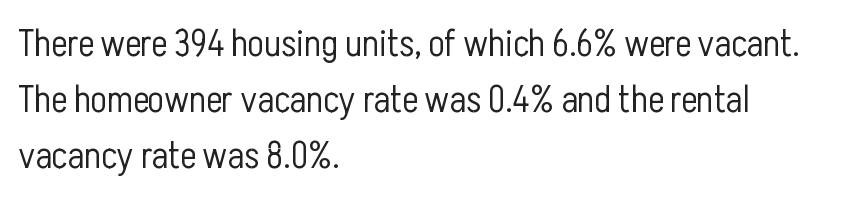
A typesetter would mark this as roman, not italic. Here the designer chose a conventional face with non-uniform glyph widths. The string is rendered with underlining switched off. Nothing sits at the stroke ends, so this counts as sans-serif. The typeface has the unassuming heft of standard copy or less.
